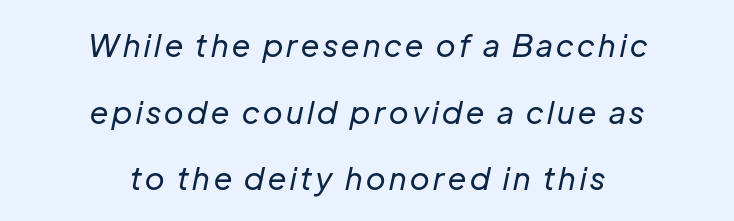
Q: Is the text bold? A: No.
Q: Is the text italic (slanted)? A: Yes, it leans right by about 12 degrees.
Q: Is the text underlined? A: No.
Q: How is the paragraph aligned? A: Centered.
Q: Is the spacing between lines tight, normal or loose? A: Loose.
Q: Width (condensed, normal, or wide)? A: Normal.
Q: Stroke contrast? A: Low.
Q: x-height? A: Medium.
Q: Monospaced? A: No.
